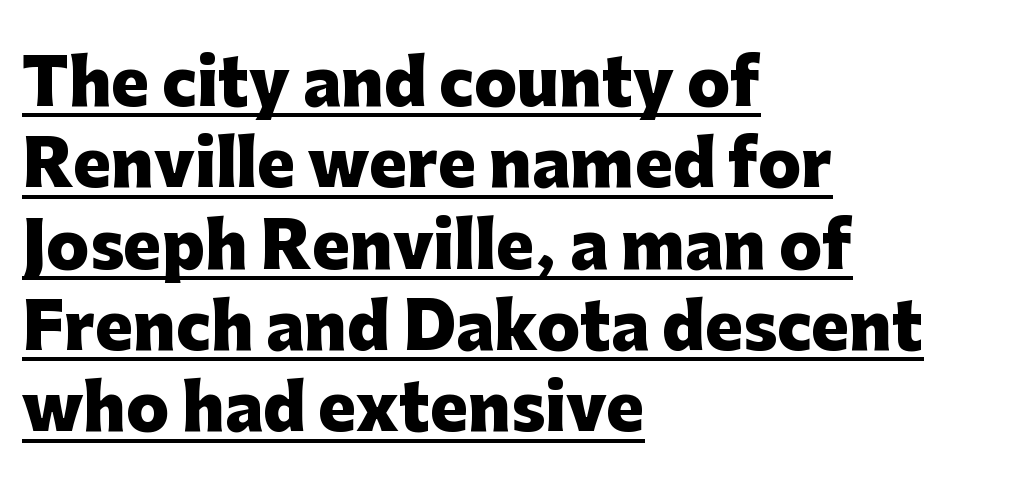
{"serif": "no", "italic": "no", "bold": "yes", "weight": "heavy", "width": "normal", "stroke_contrast": "low", "x_height": "medium", "monospaced": "no", "underline": "yes", "align": "left", "line_spacing": "normal", "line_spacing_ratio": 1.29, "letter_spacing": "normal", "letter_spacing_em": 0.0, "glyph_px": 63}
